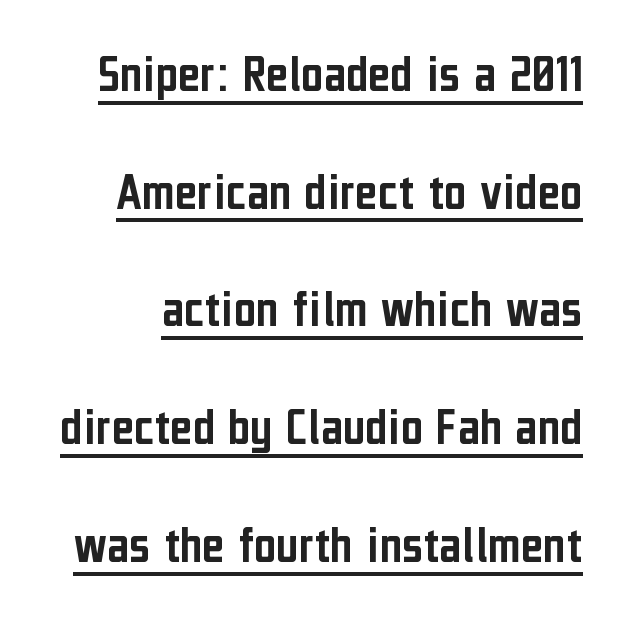
{"serif": "no", "italic": "no", "width": "condensed", "stroke_contrast": "low", "x_height": "medium", "monospaced": "no", "underline": "yes", "line_spacing": "loose", "line_spacing_ratio": 2.18, "letter_spacing": "normal", "letter_spacing_em": 0.0, "glyph_px": 54}
